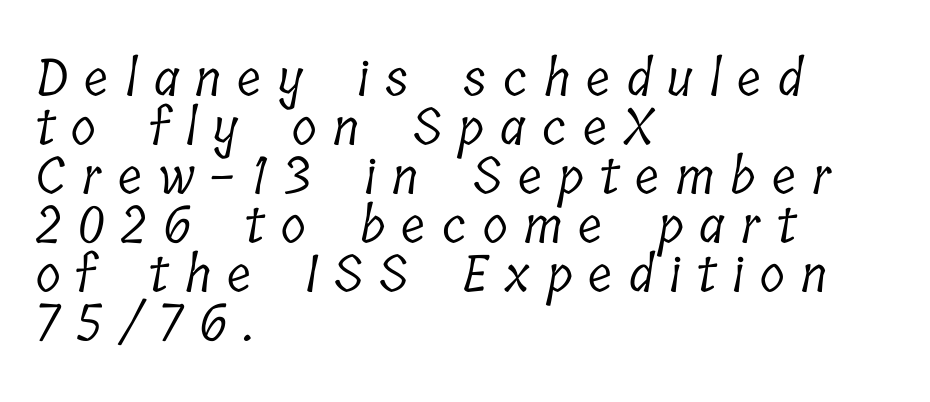
The image shows 51 px light, condensed serif type; set left-aligned, tight line spacing (0.96x), unusually wide letter spacing (+0.32 em), not underlined; low stroke contrast and a medium x-height.
